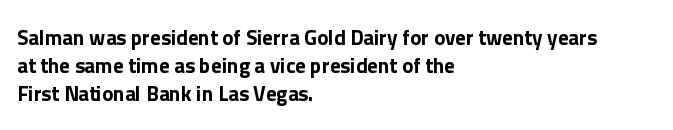
If you measured baseline to baseline, you'd find a middling distance. Descenders are the only things crossing below the line. The lines in this sample share a left origin and differ only in where they stop. Letter spacing: default. Quick note: not italic, upright.
